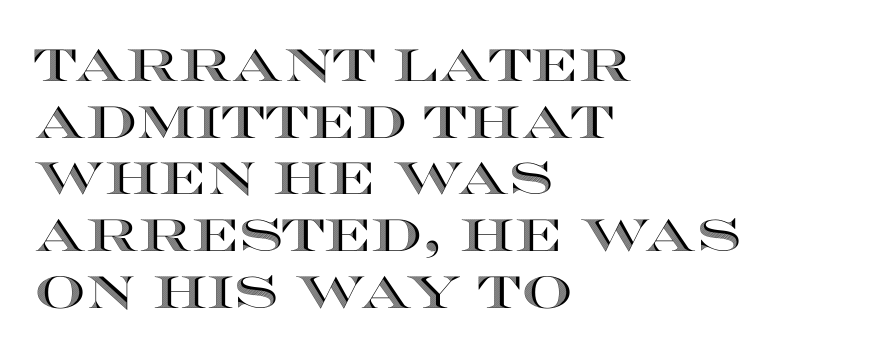
{"italic": "no", "width": "wide", "x_height": "large", "monospaced": "no", "underline": "no", "align": "left", "line_spacing": "normal", "line_spacing_ratio": 1.26, "letter_spacing": "normal", "letter_spacing_em": 0.0, "glyph_px": 45}
